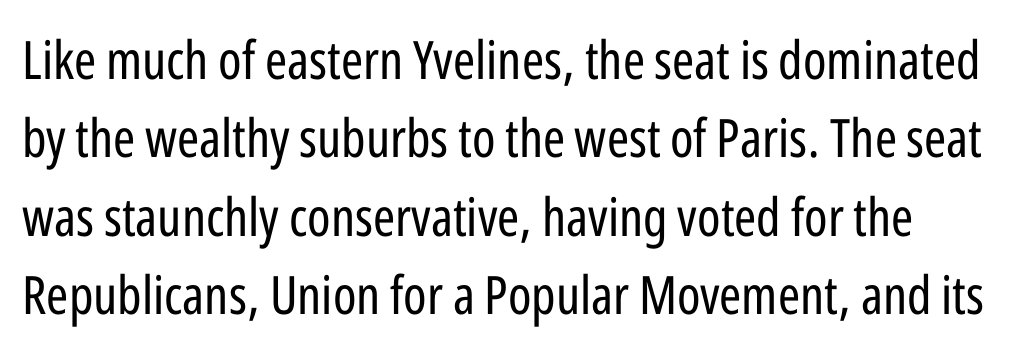
{"serif": "no", "italic": "no", "bold": "no", "weight": "regular", "width": "condensed", "stroke_contrast": "low", "x_height": "medium", "monospaced": "no", "underline": "no", "line_spacing": "normal", "line_spacing_ratio": 1.48, "letter_spacing": "normal", "letter_spacing_em": 0.0, "glyph_px": 53}
